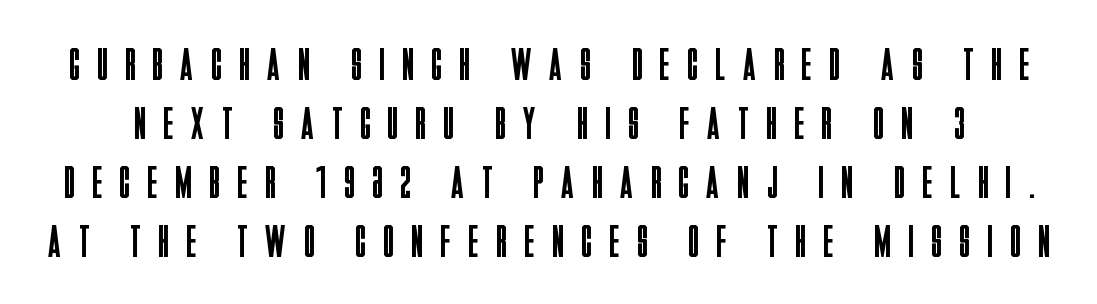
Q: Is the text bold? A: No.
Q: Is the text italic (slanted)? A: No, it is upright.
Q: Is the typeface a serif or a sans-serif typeface? A: Sans-serif.
Q: Is the text underlined? A: No.
Q: Is the spacing between letters normal or unusually wide? A: Unusually wide.
Q: Is the spacing between lines tight, normal or loose? A: Normal.
Q: Width (condensed, normal, or wide)? A: Condensed.
Q: Stroke contrast? A: Low.
Q: x-height? A: Large.
Q: Monospaced? A: No.
